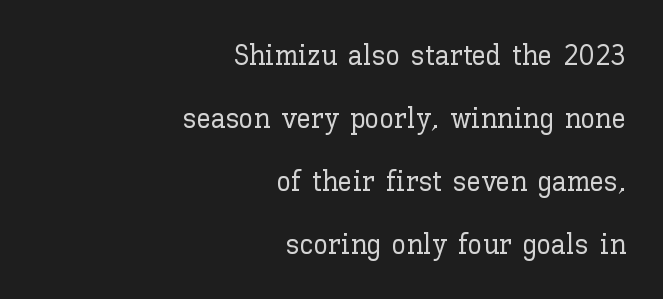
The image shows 29 px text type, upright; set right-aligned, loose line spacing (2.17x), normal letter spacing, not underlined; low stroke contrast and a medium x-height.
